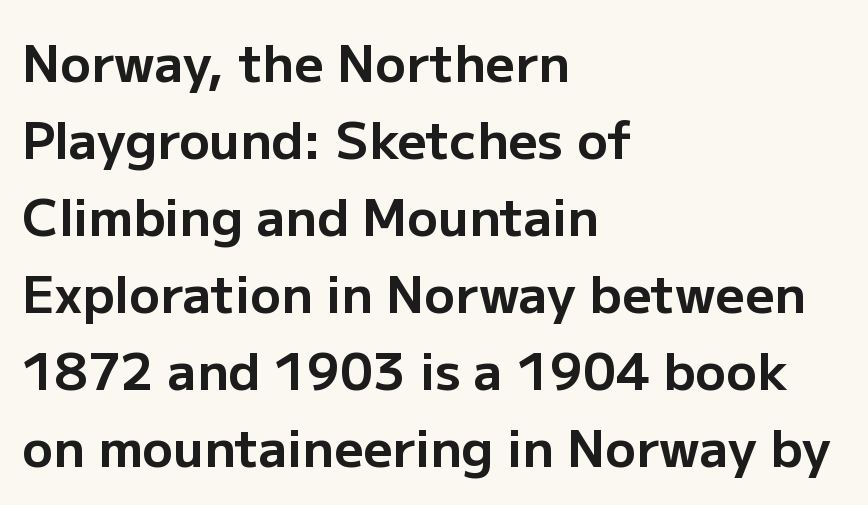
Q: Is the text bold? A: Yes.
Q: Is the text italic (slanted)? A: No, it is upright.
Q: Is the typeface a serif or a sans-serif typeface? A: Sans-serif.
Q: Is the text underlined? A: No.
Q: How is the paragraph aligned? A: Left-aligned.
Q: Is the spacing between letters normal or unusually wide? A: Normal.
Q: Is the spacing between lines tight, normal or loose? A: Normal.
Q: Width (condensed, normal, or wide)? A: Normal.
Q: Stroke contrast? A: Low.
Q: x-height? A: Medium.
Q: Monospaced? A: No.
